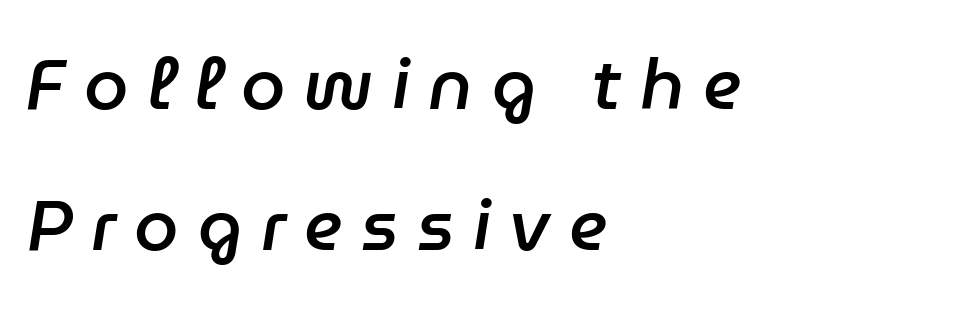
Q: Is the text bold? A: Semi-bold.
Q: Is the text italic (slanted)? A: Yes, it leans right by about 9 degrees.
Q: Is the text underlined? A: No.
Q: How is the paragraph aligned? A: Left-aligned.
Q: Is the spacing between letters normal or unusually wide? A: Unusually wide.
Q: Is the spacing between lines tight, normal or loose? A: Loose.
Q: Width (condensed, normal, or wide)? A: Normal.
Q: Stroke contrast? A: Low.
Q: x-height? A: Medium.
Q: Monospaced? A: No.
